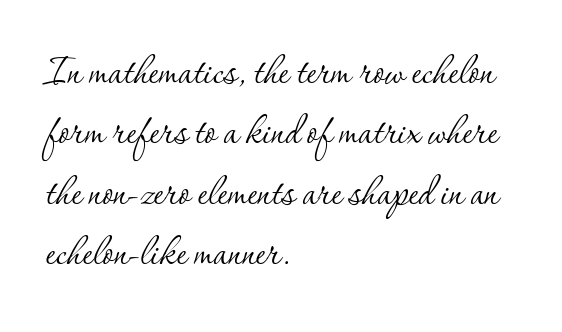
{"serif": "yes", "bold": "no", "weight": "thin", "width": "normal", "stroke_contrast": "low", "x_height": "small", "monospaced": "no", "underline": "no", "align": "left", "line_spacing_ratio": 1.21, "letter_spacing": "normal", "letter_spacing_em": 0.0, "glyph_px": 50}
